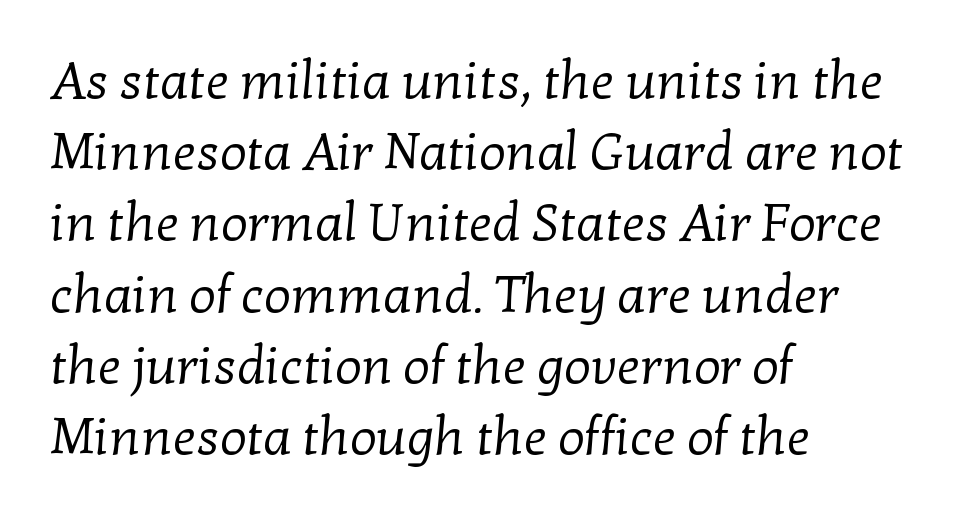
The image shows 52 px regular-weight serif type; set left-aligned, normal line spacing (1.37x), normal letter spacing, not underlined; low stroke contrast and a medium x-height.
